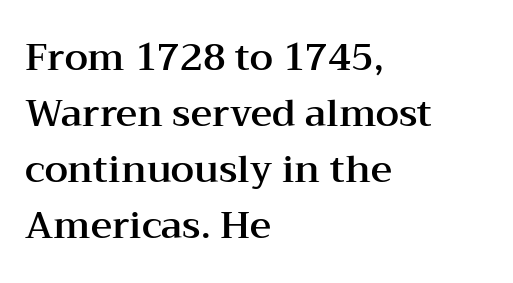
No word sits above an underline. Is this a fixed-width face? No — the glyphs have proportional, varying widths. Line beginnings align vertically; line endings do not. Upright lettering throughout. These lines keep a tight, regular rhythm from letter to letter. Little horizontal feet cap the strokes, marking this as serif type.
